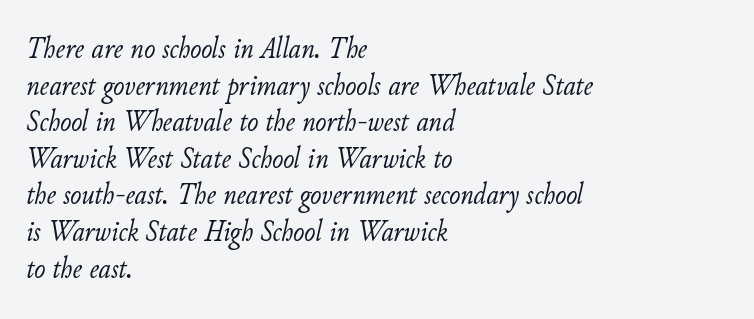
Q: Is the text bold? A: No.
Q: Is the text italic (slanted)? A: Yes, it leans right by about 11 degrees.
Q: Is the text underlined? A: No.
Q: How is the paragraph aligned? A: Left-aligned.
Q: Is the spacing between letters normal or unusually wide? A: Normal.
Q: Width (condensed, normal, or wide)? A: Normal.
Q: Stroke contrast? A: Low.
Q: x-height? A: Small.
Q: Monospaced? A: No.
